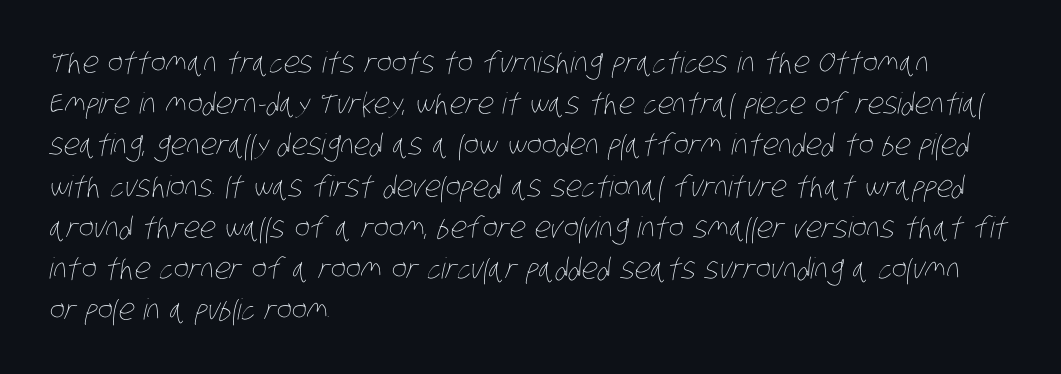
Q: Is the text bold? A: No.
Q: Is the text underlined? A: No.
Q: How is the paragraph aligned? A: Left-aligned.
Q: Is the spacing between letters normal or unusually wide? A: Normal.
Q: Is the spacing between lines tight, normal or loose? A: Normal.
Q: Width (condensed, normal, or wide)? A: Condensed.
Q: Stroke contrast? A: Low.
Q: x-height? A: Large.
Q: Monospaced? A: No.
